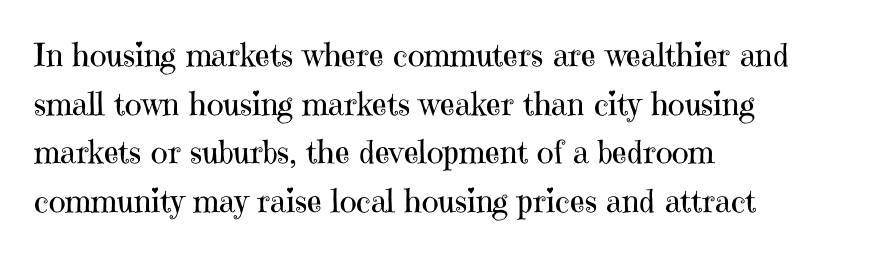
This reads as an unemphasized weight, regular at the heaviest. Upright lettering throughout. Do the characters align in a grid? No, the font is proportional. Does the copy run flush right? No — it runs flush left.
